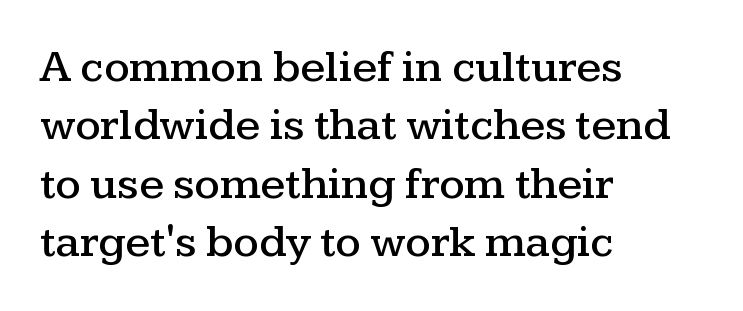
You could not count columns in this text — the font is proportionally spaced. The gaps between neighbouring characters are ordinary and unremarkable. To sum up the face: it has serifs. Quick note: not italic, upright. A classic flush-left, rag-right setting is used for this passage.
